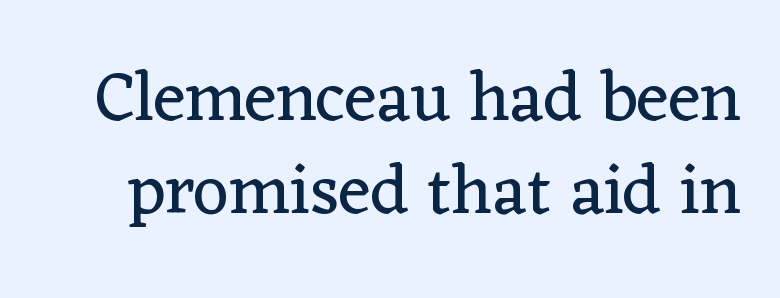
Q: Is the text bold? A: No.
Q: Is the text italic (slanted)? A: No, it is upright.
Q: Is the typeface a serif or a sans-serif typeface? A: Serif.
Q: Is the text underlined? A: No.
Q: Is the spacing between letters normal or unusually wide? A: Normal.
Q: Is the spacing between lines tight, normal or loose? A: Normal.
Q: Width (condensed, normal, or wide)? A: Normal.
Q: Stroke contrast? A: Low.
Q: x-height? A: Medium.
Q: Monospaced? A: No.
